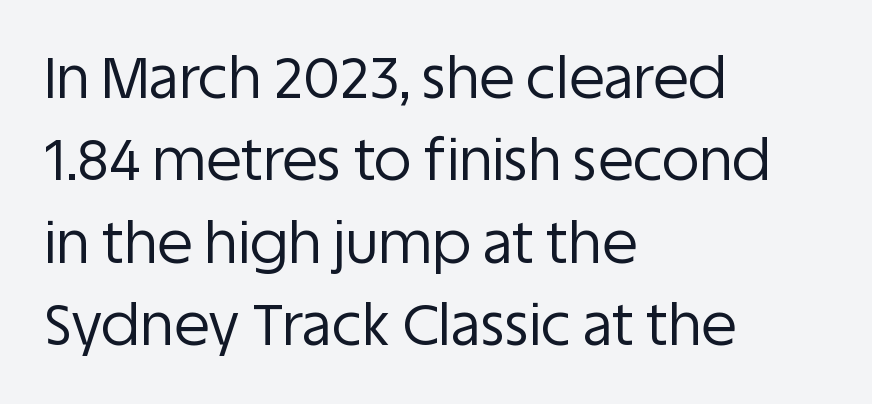
Q: Is the text bold? A: No.
Q: Is the text italic (slanted)? A: No, it is upright.
Q: Is the typeface a serif or a sans-serif typeface? A: Sans-serif.
Q: Is the text underlined? A: No.
Q: How is the paragraph aligned? A: Left-aligned.
Q: Is the spacing between letters normal or unusually wide? A: Normal.
Q: Is the spacing between lines tight, normal or loose? A: Normal.
Q: Width (condensed, normal, or wide)? A: Normal.
Q: Stroke contrast? A: Low.
Q: x-height? A: Large.
Q: Monospaced? A: No.
